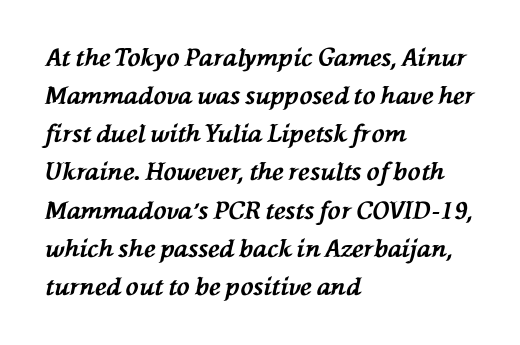
What stands out about the letter spacing? Nothing — it is the standard amount. The specimen reads as italic at a glance. Which margin do the lines hug? The left one — the right edge is uneven. The leading is moderate, giving the passage an even texture. Each glyph is drawn with heavy, bold strokes. Underlining? Definitely not there.
